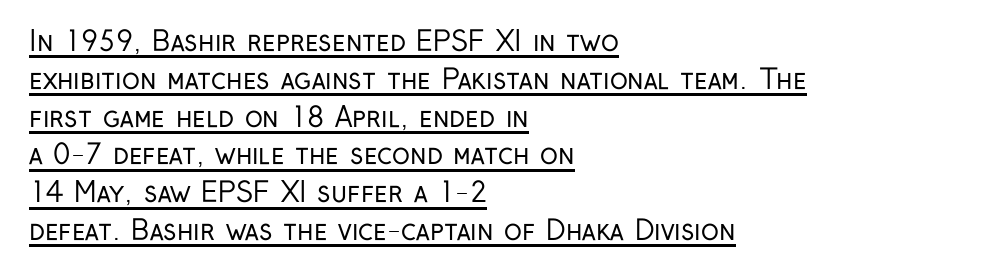
The image shows 27 px text type, upright; set left-aligned, normal line spacing (1.4x), normal letter spacing, underlined.
